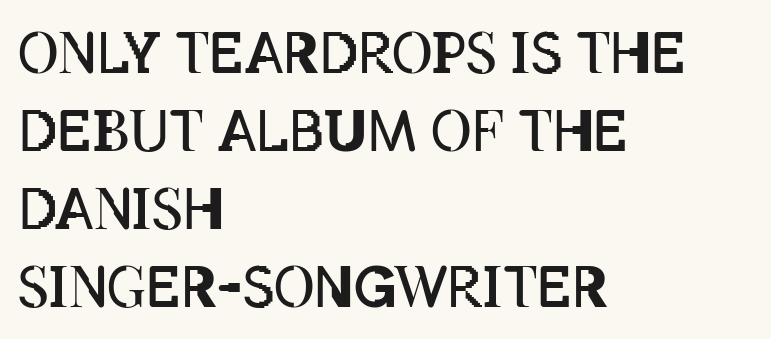
Q: Is the text bold? A: No.
Q: Is the text italic (slanted)? A: No, it is upright.
Q: Is the text underlined? A: No.
Q: How is the paragraph aligned? A: Left-aligned.
Q: Is the spacing between letters normal or unusually wide? A: Normal.
Q: Is the spacing between lines tight, normal or loose? A: Normal.
Q: Width (condensed, normal, or wide)? A: Condensed.
Q: Stroke contrast? A: Low.
Q: x-height? A: Large.
Q: Monospaced? A: No.
